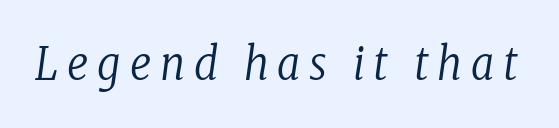
The image shows 45 px regular-weight, condensed serif type, italic (leaning right); set unusually wide letter spacing (+0.2 em), not underlined; low stroke contrast and a medium x-height.
